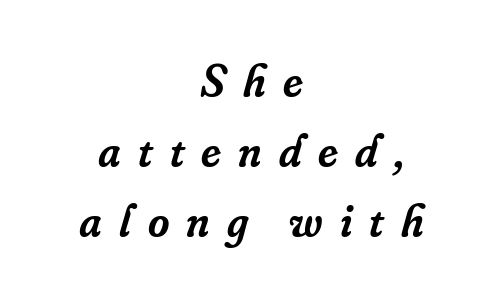
The designer went with a serif here, giving each stem small feet. This rendering features lettering with no underline. You could not count columns in this text — the font is proportionally spaced. Words appear elongated and porous because spacing is wide. The space between consecutive lines is moderate. The lines in this sample share a center point and differ in where they start and stop.
